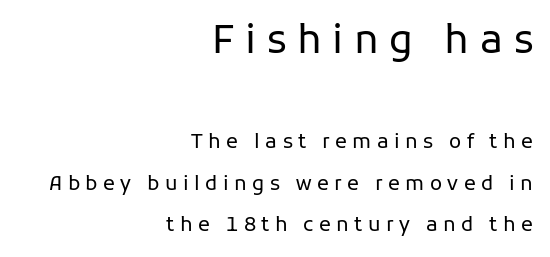
The image shows 39 px regular-weight sans-serif type, upright; set right-aligned, loose line spacing (2.09x), unusually wide letter spacing (+0.27 em), not underlined; the first (top) block is 1.95x larger; low stroke contrast and a medium x-height.
